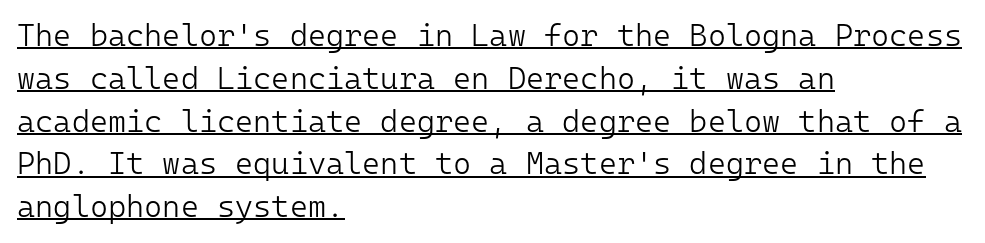
Q: Is the text bold? A: No.
Q: Is the text italic (slanted)? A: No, it is upright.
Q: Is the typeface a serif or a sans-serif typeface? A: Sans-serif.
Q: Is the text underlined? A: Yes.
Q: How is the paragraph aligned? A: Left-aligned.
Q: Is the spacing between letters normal or unusually wide? A: Normal.
Q: Is the spacing between lines tight, normal or loose? A: Normal.
Q: Width (condensed, normal, or wide)? A: Normal.
Q: Stroke contrast? A: Low.
Q: x-height? A: Medium.
Q: Monospaced? A: Yes.
